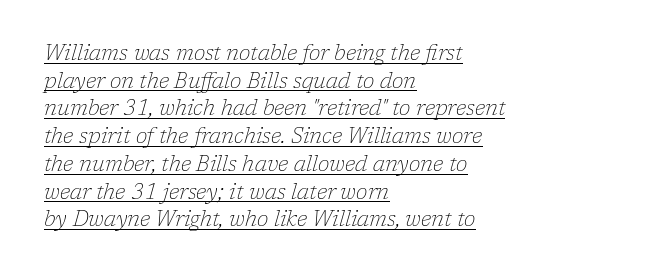
The image shows 21 px text type, italic (leaning right); set left-aligned, normal line spacing (1.32x), normal letter spacing, underlined.
